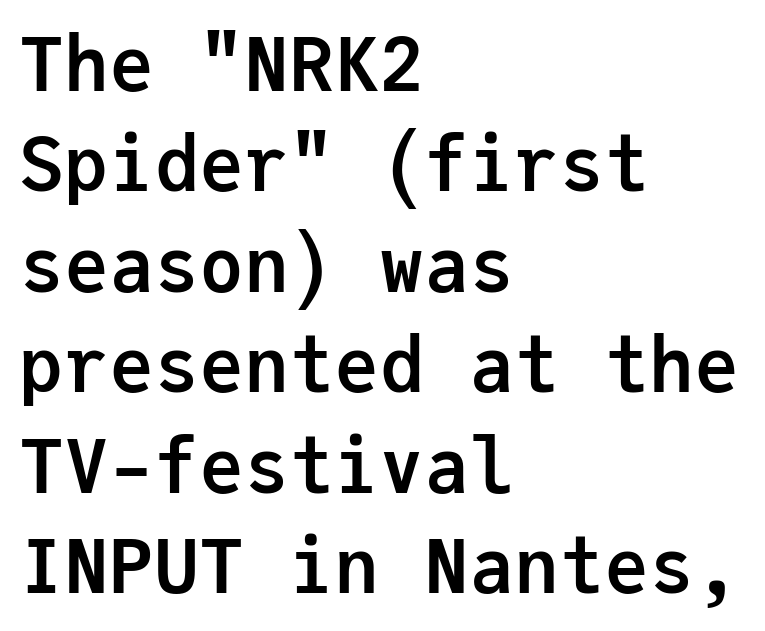
The image shows 75 px semibold sans-serif type, upright, monospaced; set left-aligned, normal line spacing (1.34x), normal letter spacing, not underlined; low stroke contrast and a medium x-height.
